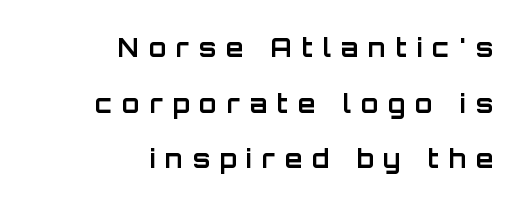
Q: Is the text bold? A: Yes.
Q: Is the text italic (slanted)? A: No, it is upright.
Q: Is the text underlined? A: No.
Q: How is the paragraph aligned? A: Right-aligned.
Q: Is the spacing between letters normal or unusually wide? A: Unusually wide.
Q: Is the spacing between lines tight, normal or loose? A: Loose.
